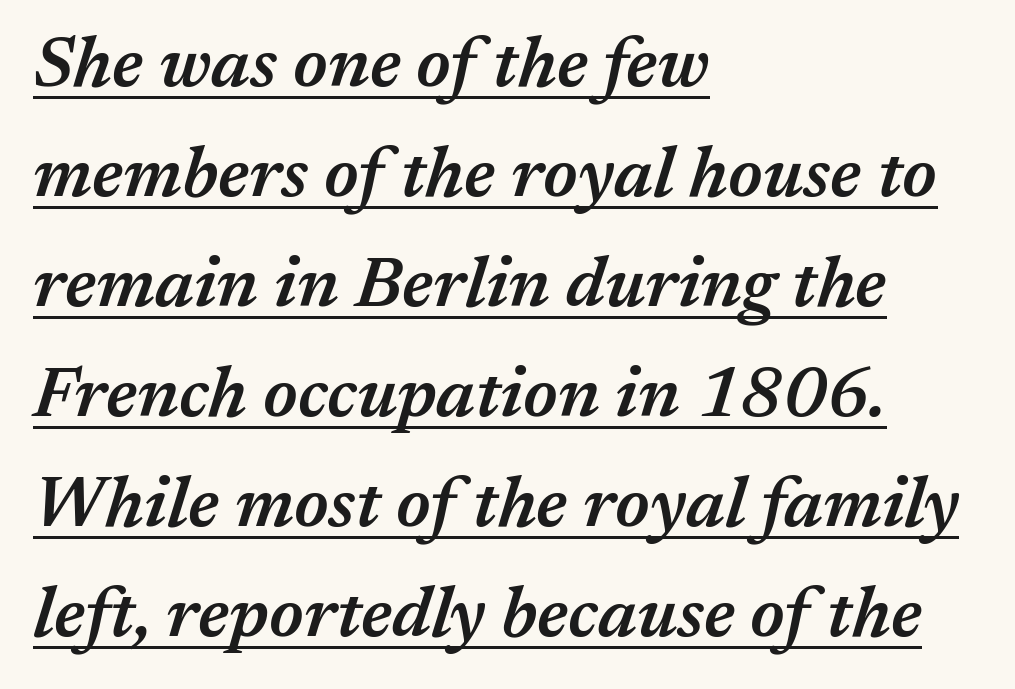
Tracking here is standard; glyphs follow each other at the usual distance. Posture: slanted. The ragged edge is on the right, which tells us the setting is flush left. Spacing verdict: proportional, widths tailored to each character.
